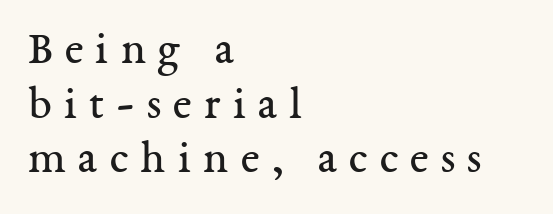
The image shows 47 px regular-weight serif type, upright; set left-aligned, line spacing 1.16x, unusually wide letter spacing (+0.26 em), not underlined; medium stroke contrast and a medium x-height.
